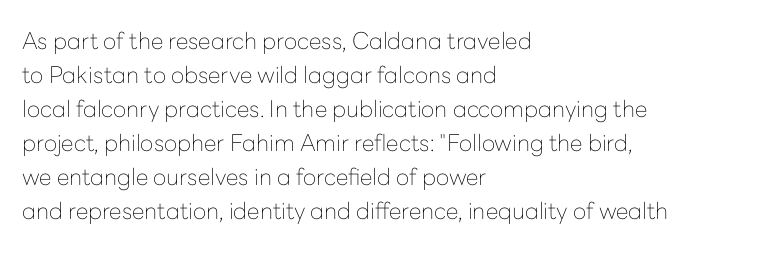
{"italic": "no", "bold": "no", "underline": "no", "align": "left", "line_spacing": "normal", "line_spacing_ratio": 1.48, "letter_spacing": "normal", "letter_spacing_em": 0.0, "glyph_px": 23}
